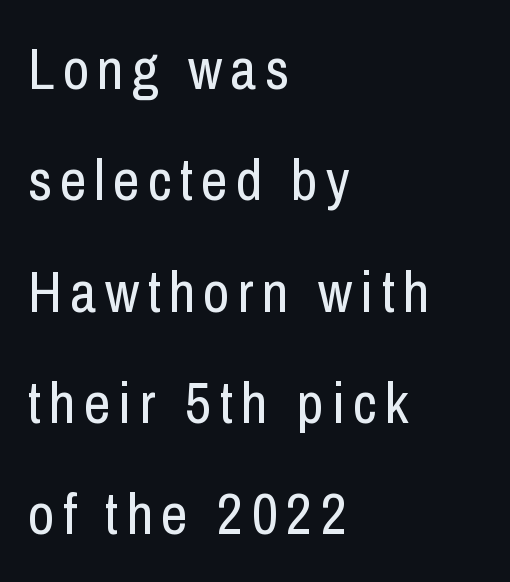
Q: Is the text bold? A: No.
Q: Is the text italic (slanted)? A: No, it is upright.
Q: Is the typeface a serif or a sans-serif typeface? A: Sans-serif.
Q: Is the text underlined? A: No.
Q: How is the paragraph aligned? A: Left-aligned.
Q: Is the spacing between lines tight, normal or loose? A: Loose.
Q: Width (condensed, normal, or wide)? A: Condensed.
Q: Stroke contrast? A: Low.
Q: x-height? A: Medium.
Q: Monospaced? A: No.
